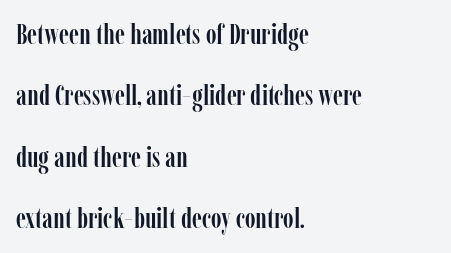
The image shows 29 px condensed serif type, upright; set left-aligned, loose line spacing (2.12x), normal letter spacing, not underlined; low stroke contrast and a medium x-height.
